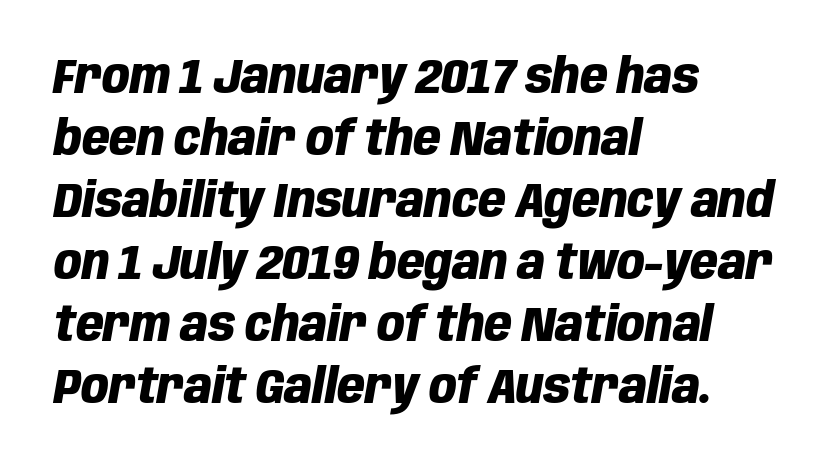
Q: Is the text bold? A: Yes.
Q: Is the text italic (slanted)? A: Yes, it leans right by about 10 degrees.
Q: Is the text underlined? A: No.
Q: How is the paragraph aligned? A: Left-aligned.
Q: Is the spacing between letters normal or unusually wide? A: Normal.
Q: Is the spacing between lines tight, normal or loose? A: Normal.
Q: Width (condensed, normal, or wide)? A: Condensed.
Q: Stroke contrast? A: Low.
Q: x-height? A: Large.
Q: Monospaced? A: No.
